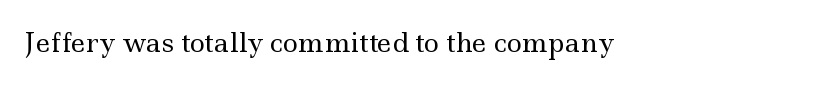
The image shows 26 px text type, upright; set left-aligned, normal letter spacing, not underlined.
